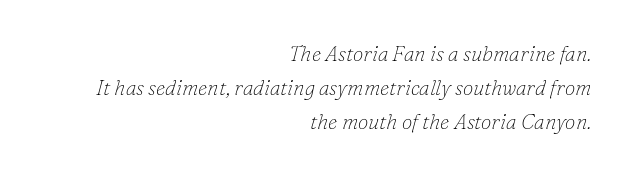
Vertical spacing — default. The font sits on the lighter half of the weight spectrum, regular included. Tall strokes in this sample are angled rather than plumb. Has an underline been added? It has not. Is the block centered? No — it sits flush against the right margin. Inter-character spacing is left at the font's built-in metrics.
